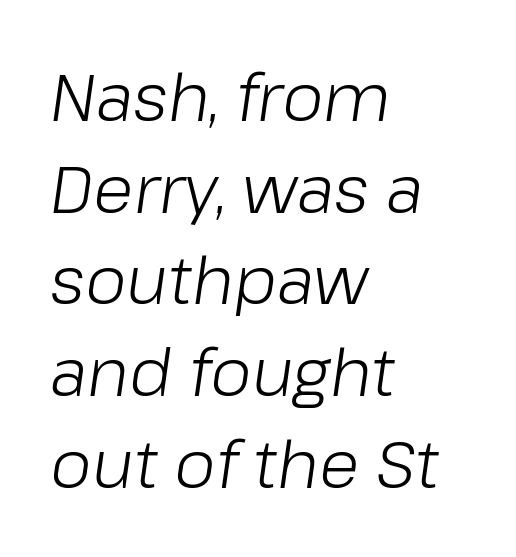
Q: Is the text bold? A: No.
Q: Is the text italic (slanted)? A: Yes, it leans right by about 8 degrees.
Q: Is the text underlined? A: No.
Q: How is the paragraph aligned? A: Left-aligned.
Q: Is the spacing between letters normal or unusually wide? A: Normal.
Q: Is the spacing between lines tight, normal or loose? A: Normal.
Q: Width (condensed, normal, or wide)? A: Normal.
Q: Stroke contrast? A: Low.
Q: x-height? A: Medium.
Q: Monospaced? A: No.
